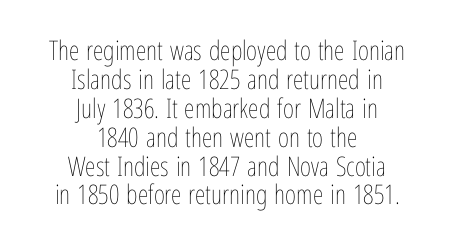
The image shows 27 px text type, upright; set centered, tight line spacing (1.07x), normal letter spacing, not underlined.
